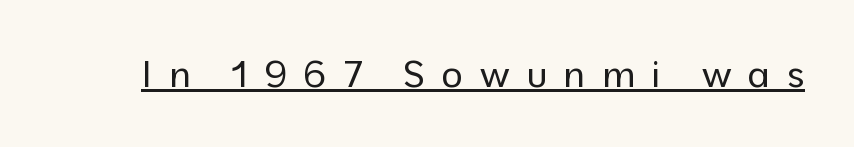
{"serif": "no", "italic": "no", "bold": "no", "weight": "regular", "width": "normal", "stroke_contrast": "low", "x_height": "medium", "monospaced": "no", "underline": "yes", "letter_spacing": "wide", "letter_spacing_em": 0.43, "glyph_px": 37}
